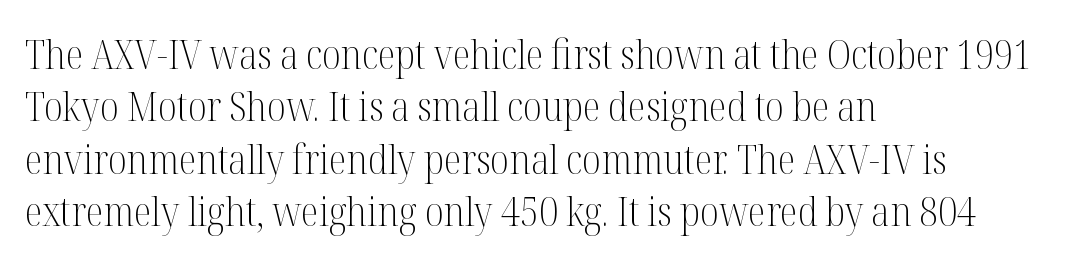
Q: Is the text bold? A: No.
Q: Is the text italic (slanted)? A: No, it is upright.
Q: Is the typeface a serif or a sans-serif typeface? A: Serif.
Q: Is the text underlined? A: No.
Q: How is the paragraph aligned? A: Left-aligned.
Q: Is the spacing between letters normal or unusually wide? A: Normal.
Q: Is the spacing between lines tight, normal or loose? A: Normal.
Q: Width (condensed, normal, or wide)? A: Condensed.
Q: Stroke contrast? A: Medium.
Q: x-height? A: Medium.
Q: Monospaced? A: No.
